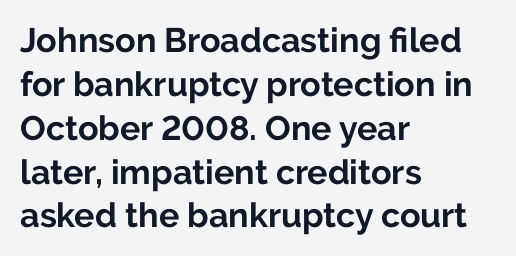
{"serif": "no", "italic": "no", "bold": "yes", "weight": "bold", "width": "normal", "stroke_contrast": "low", "x_height": "medium", "monospaced": "no", "underline": "no", "align": "left", "line_spacing": "normal", "line_spacing_ratio": 1.29, "letter_spacing": "normal", "letter_spacing_em": 0.0, "glyph_px": 34}
